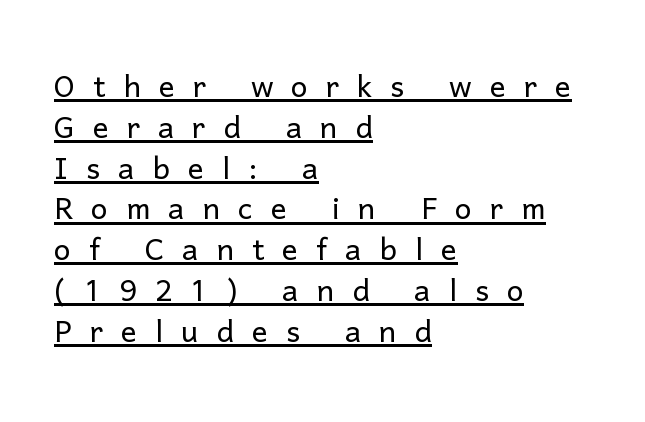
Q: Is the text bold? A: No.
Q: Is the text italic (slanted)? A: No, it is upright.
Q: Is the typeface a serif or a sans-serif typeface? A: Sans-serif.
Q: Is the text underlined? A: Yes.
Q: How is the paragraph aligned? A: Left-aligned.
Q: Is the spacing between letters normal or unusually wide? A: Unusually wide.
Q: Is the spacing between lines tight, normal or loose? A: Tight.
Q: Width (condensed, normal, or wide)? A: Normal.
Q: Stroke contrast? A: Low.
Q: x-height? A: Medium.
Q: Monospaced? A: No.
